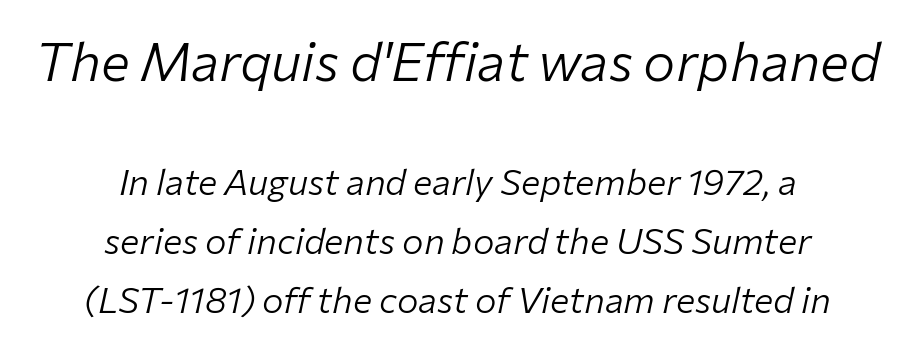
Q: Is the text bold? A: No.
Q: Is the text italic (slanted)? A: Yes, it leans right by about 12 degrees.
Q: Is the text underlined? A: No.
Q: How is the paragraph aligned? A: Centered.
Q: Is the spacing between letters normal or unusually wide? A: Normal.
Q: Is the spacing between lines tight, normal or loose? A: Normal.
Q: Which block of text is set in a larger size, the first (top) or the second (bottom)? A: The first (top) one.
Q: Width (condensed, normal, or wide)? A: Normal.
Q: Stroke contrast? A: Low.
Q: x-height? A: Medium.
Q: Monospaced? A: No.
